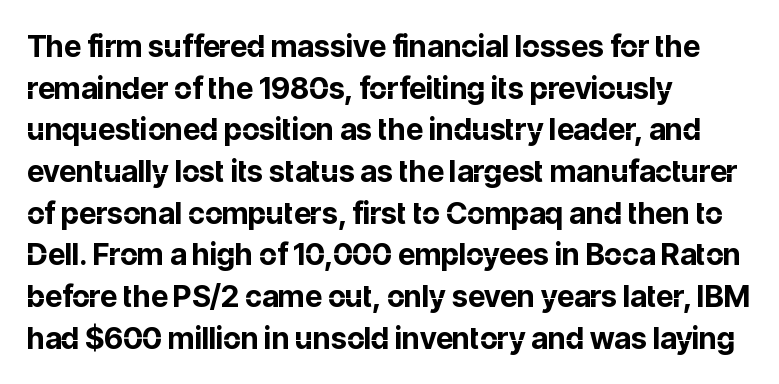
Q: Is the text bold? A: Yes.
Q: Is the text italic (slanted)? A: No, it is upright.
Q: Is the typeface a serif or a sans-serif typeface? A: Sans-serif.
Q: Is the text underlined? A: No.
Q: How is the paragraph aligned? A: Left-aligned.
Q: Is the spacing between letters normal or unusually wide? A: Normal.
Q: Is the spacing between lines tight, normal or loose? A: Normal.
Q: Width (condensed, normal, or wide)? A: Normal.
Q: Stroke contrast? A: Low.
Q: x-height? A: Medium.
Q: Monospaced? A: No.
